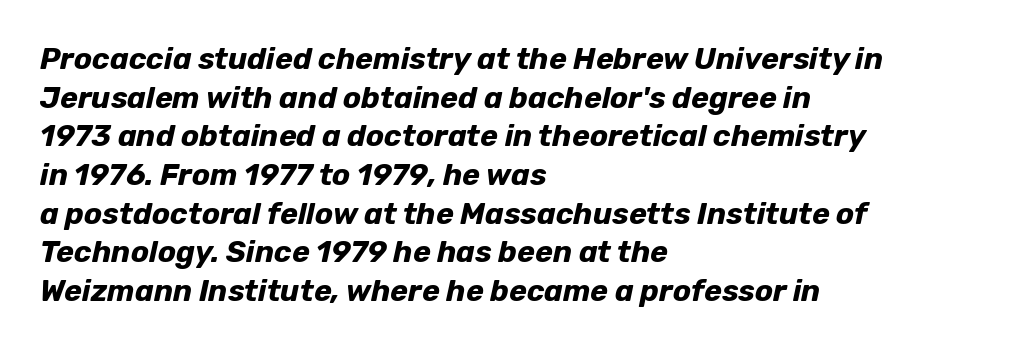
Q: Is the text bold? A: Yes.
Q: Is the text italic (slanted)? A: Yes, it leans right by about 12 degrees.
Q: Is the text underlined? A: No.
Q: How is the paragraph aligned? A: Left-aligned.
Q: Is the spacing between letters normal or unusually wide? A: Normal.
Q: Is the spacing between lines tight, normal or loose? A: Normal.
Q: Width (condensed, normal, or wide)? A: Normal.
Q: Stroke contrast? A: Low.
Q: x-height? A: Medium.
Q: Monospaced? A: No.
